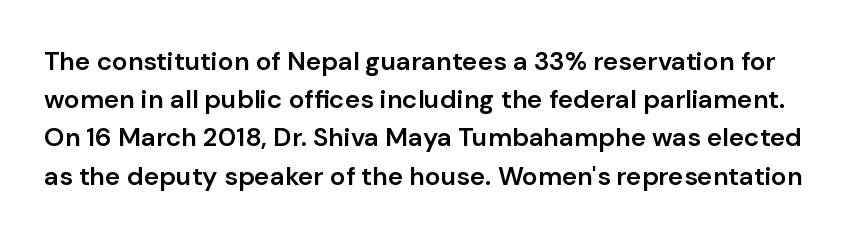
Italic: no, the glyphs are upright roman. The glyphs have the mass of a demibold cut, below bold. A bare baseline throughout the passage. Each new line begins a customary step beneath the previous one.
